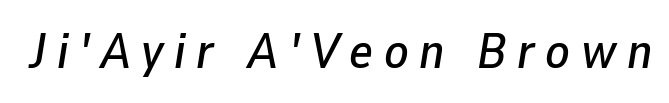
Q: Is the text italic (slanted)? A: Yes, it leans right by about 9 degrees.
Q: Is the text underlined? A: No.
Q: Is the spacing between letters normal or unusually wide? A: Unusually wide.
Q: Width (condensed, normal, or wide)? A: Normal.
Q: Stroke contrast? A: Low.
Q: x-height? A: Medium.
Q: Monospaced? A: No.
